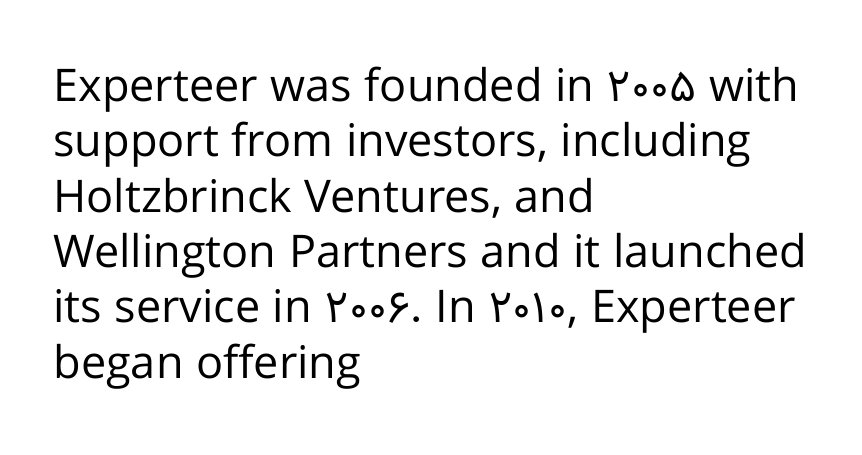
The image shows 45 px regular-weight sans-serif type, upright; set left-aligned, line spacing 1.23x, normal letter spacing, not underlined; low stroke contrast and a medium x-height.
